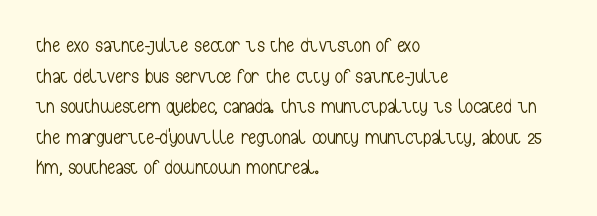
Q: Is the text bold? A: No.
Q: Is the text italic (slanted)? A: No, it is upright.
Q: Is the text underlined? A: No.
Q: How is the paragraph aligned? A: Left-aligned.
Q: Is the spacing between letters normal or unusually wide? A: Normal.
Q: Is the spacing between lines tight, normal or loose? A: Normal.
